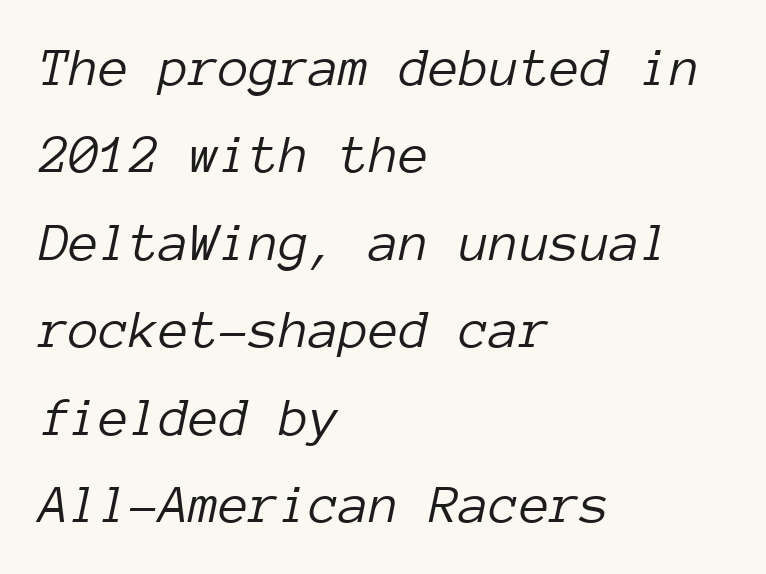
{"italic": "yes", "lean": "right", "slant_degrees": 12, "bold": "no", "weight": "light", "width": "normal", "stroke_contrast": "low", "x_height": "medium", "monospaced": "yes", "underline": "no", "align": "left", "line_spacing": "normal", "line_spacing_ratio": 1.59, "letter_spacing": "normal", "letter_spacing_em": 0.0, "glyph_px": 55}
